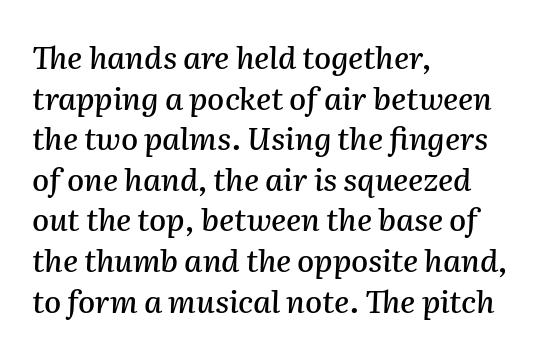
{"italic": "yes", "lean": "right", "slant_degrees": 2, "width": "normal", "stroke_contrast": "medium", "x_height": "medium", "monospaced": "no", "underline": "no", "align": "left", "line_spacing": "normal", "line_spacing_ratio": 1.31, "letter_spacing": "normal", "letter_spacing_em": 0.0, "glyph_px": 31}
